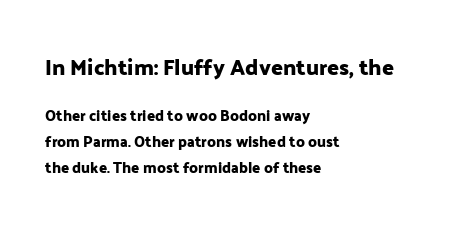
The compositor pushed each line to the left boundary. Compare the two chunks: the upper has the greater cap height. These lines were composed using upright roman letters. Inter-character spacing is left at the font's built-in metrics. Decoration check: the copy has no underline.
